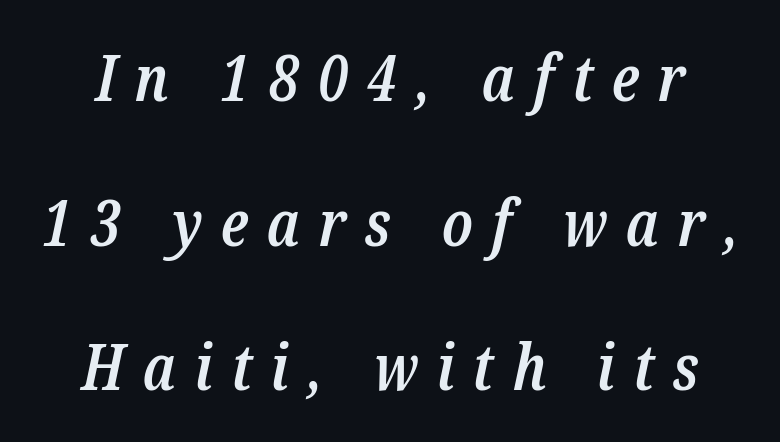
The image shows 64 px semibold, condensed serif type, italic (leaning right); set loose line spacing (2.26x), unusually wide letter spacing (+0.29 em), not underlined; low stroke contrast and a medium x-height.
